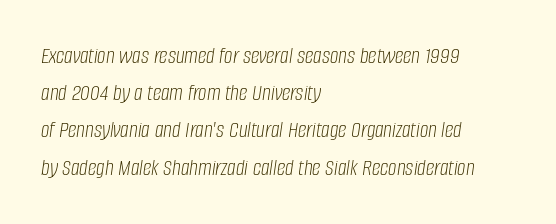
The foot of each line stays bare and open. Posture: slanted. Quick note: interline space is typical. Compared with a centered layout, this one pins lines to the left instead. Stroke thickness stays within the range of a standard reading face or lighter. How are the letters spaced? Ordinarily, with no added tracking.
